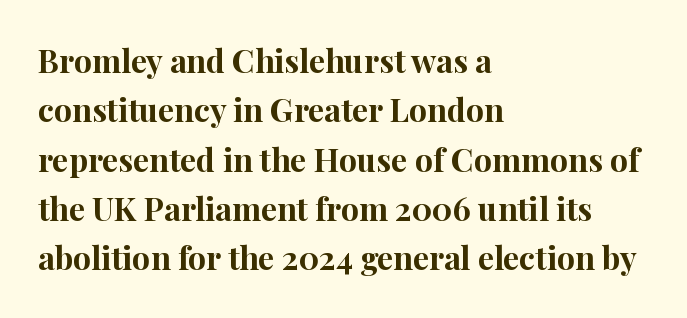
Q: Is the text bold? A: Yes.
Q: Is the text italic (slanted)? A: No, it is upright.
Q: Is the typeface a serif or a sans-serif typeface? A: Serif.
Q: Is the text underlined? A: No.
Q: How is the paragraph aligned? A: Left-aligned.
Q: Is the spacing between letters normal or unusually wide? A: Normal.
Q: Is the spacing between lines tight, normal or loose? A: Normal.
Q: Width (condensed, normal, or wide)? A: Normal.
Q: Stroke contrast? A: High.
Q: x-height? A: Medium.
Q: Monospaced? A: No.
